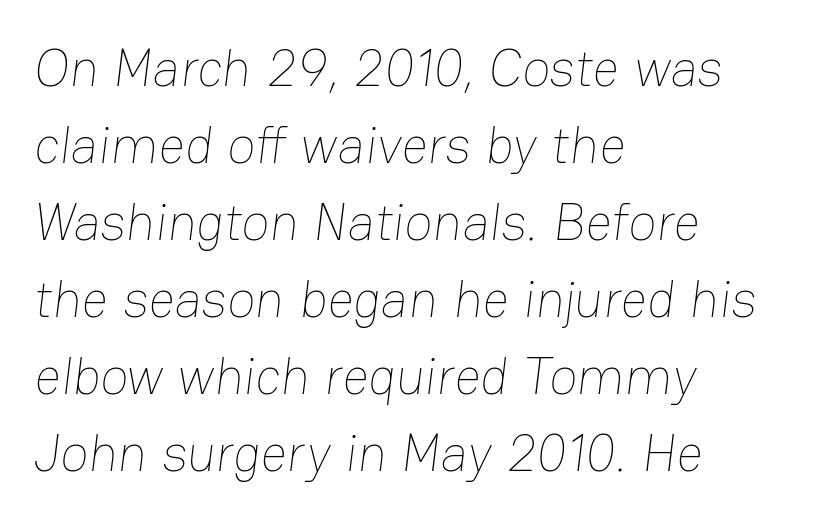
Left-aligned paragraph, ragged on the right. You could call the tracking neutral — neither tight nor loose. The glyphs are unaccompanied by any horizontal stroke below them. Regarding leading, the lines here are spaced in the standard way. A light-to-regular cut is what we see here.
